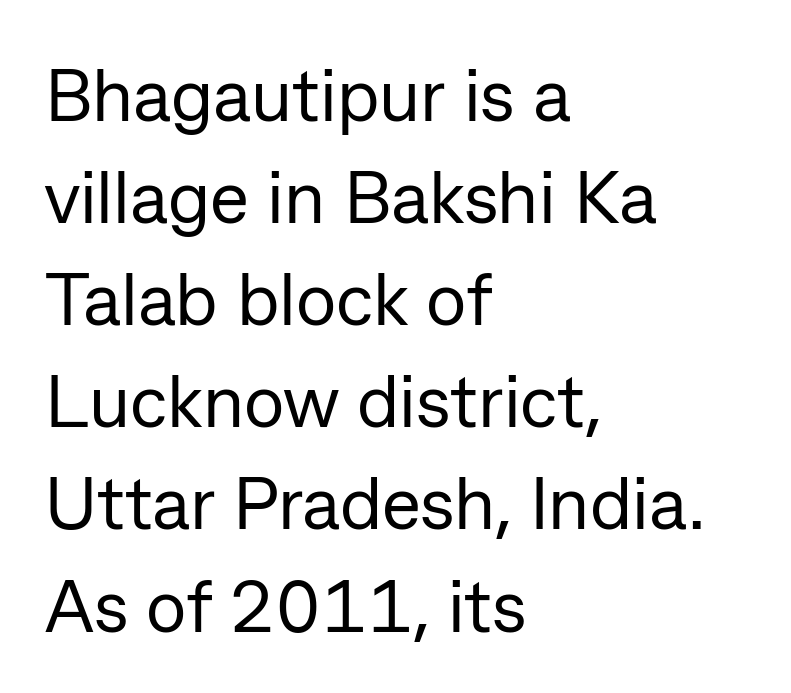
The rendering keeps characters at their native spacing. Proportional: the letters do not fall into vertical columns. These lines stack with their left ends in a neat column. This block has exactly the height ordinary leading produces. Beneath every word, the page is bare.
